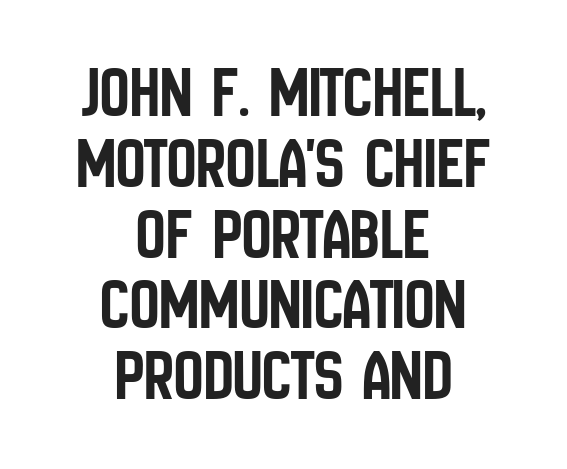
Does the type have serifs? No, each stem ends abruptly. Upright lettering throughout. Do the characters align in a grid? No, the font is proportional. The space beneath each line is pristine and unruled. The text block is weighted toward neither margin, spreading evenly from the middle. This sample uses plain, unmodified letter spacing.
